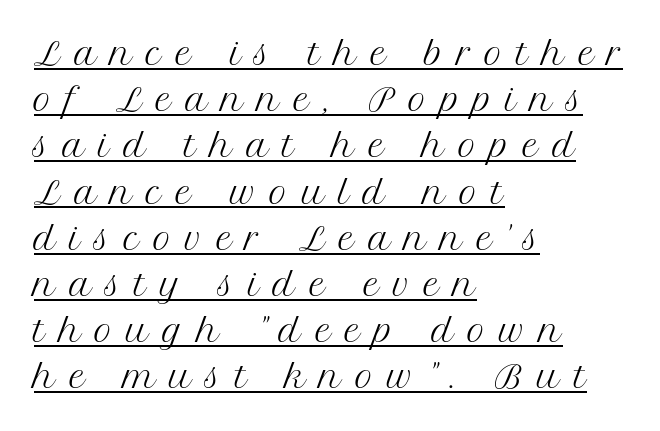
The image shows 31 px regular-weight type; set left-aligned, normal line spacing (1.49x), unusually wide letter spacing (+0.44 em), underlined; medium stroke contrast and a medium x-height.
